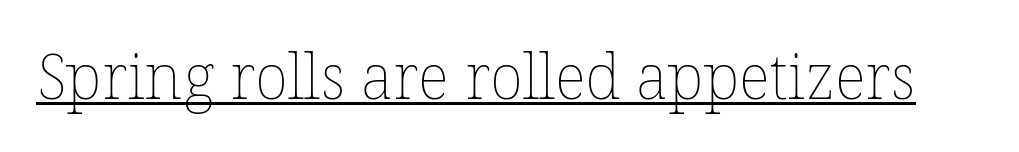
Q: Is the text bold? A: No.
Q: Is the text italic (slanted)? A: No, it is upright.
Q: Is the text underlined? A: Yes.
Q: Is the spacing between letters normal or unusually wide? A: Normal.
Q: Width (condensed, normal, or wide)? A: Normal.
Q: Stroke contrast? A: Low.
Q: x-height? A: Medium.
Q: Monospaced? A: No.
